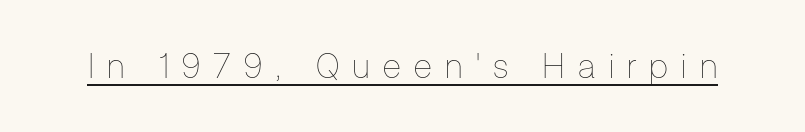
The letters advance in unequal steps, a hallmark of proportional type. The words here are underlined. Caption: expanded tracking, letters set apart. Is this a heavy cut? Hardly; it is regular or lighter. The letters stand upright; this is a roman face.
